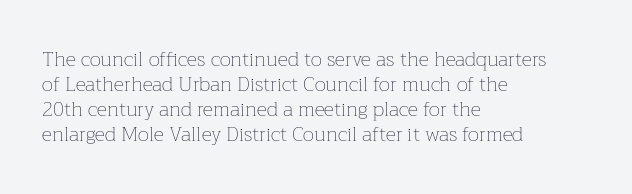
Q: Is the text bold? A: No.
Q: Is the text italic (slanted)? A: No, it is upright.
Q: Is the text underlined? A: No.
Q: How is the paragraph aligned? A: Left-aligned.
Q: Is the spacing between letters normal or unusually wide? A: Normal.
Q: Is the spacing between lines tight, normal or loose? A: Normal.
